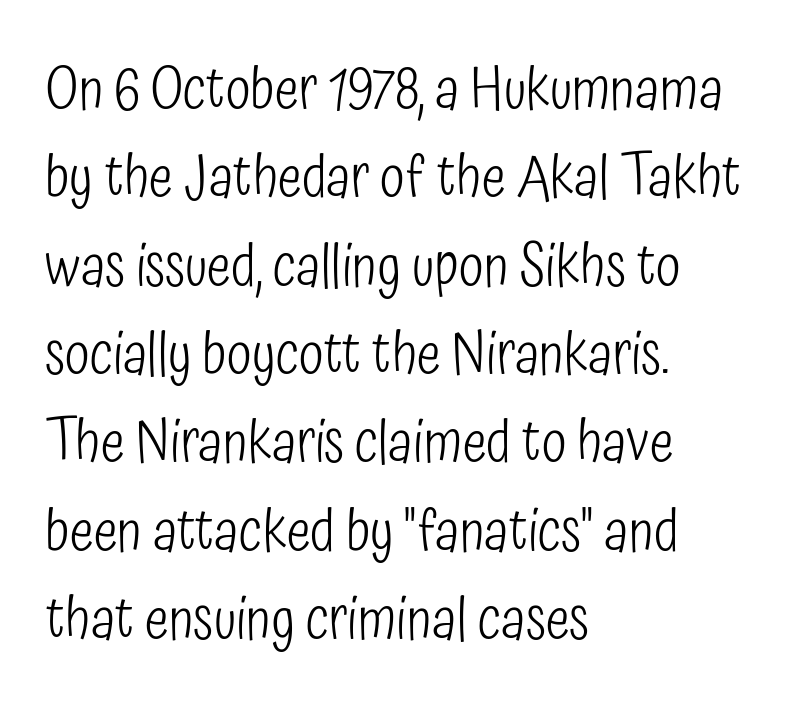
The image shows 57 px light, condensed sans-serif type, upright; set left-aligned, normal line spacing (1.55x), normal letter spacing, not underlined; low stroke contrast and a medium x-height.
